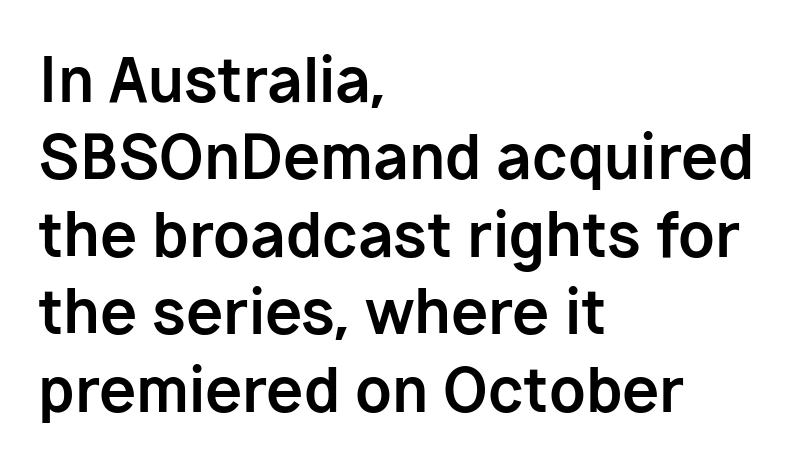
Just letters on the line, the space beneath them empty. There is no visible air inserted between adjacent glyphs. Casual observation: everything's shoved over to the left. Successive baselines arrive at the customary interval. The typography opts for an upright posture over an oblique one. The rendering uses natural spacing where letterforms have individual widths.
